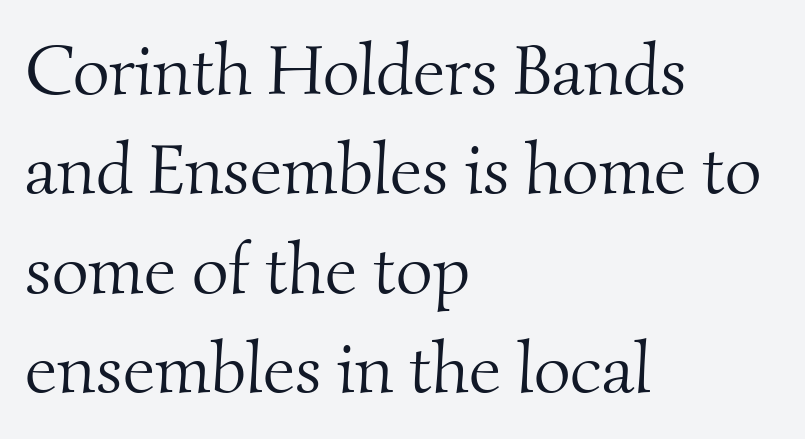
{"serif": "yes", "bold": "no", "weight": "light", "width": "normal", "stroke_contrast": "medium", "x_height": "small", "monospaced": "no", "underline": "no", "align": "left", "line_spacing": "normal", "line_spacing_ratio": 1.4, "letter_spacing": "normal", "letter_spacing_em": 0.0, "glyph_px": 71}
